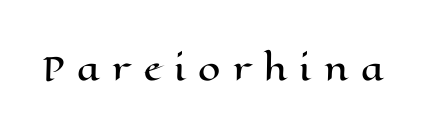
Q: Is the text italic (slanted)? A: No, it is upright.
Q: Is the text underlined? A: No.
Q: Is the spacing between letters normal or unusually wide? A: Unusually wide.
Q: Width (condensed, normal, or wide)? A: Wide.
Q: Stroke contrast? A: High.
Q: x-height? A: Medium.
Q: Monospaced? A: No.
